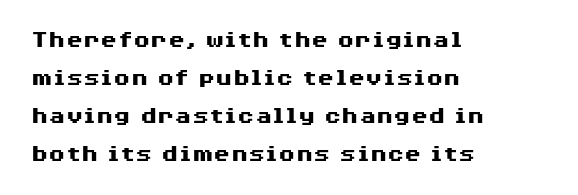
{"italic": "no", "bold": "yes", "underline": "no", "align": "left", "line_spacing": "normal", "line_spacing_ratio": 1.52, "letter_spacing": "normal", "letter_spacing_em": 0.0, "glyph_px": 25}
